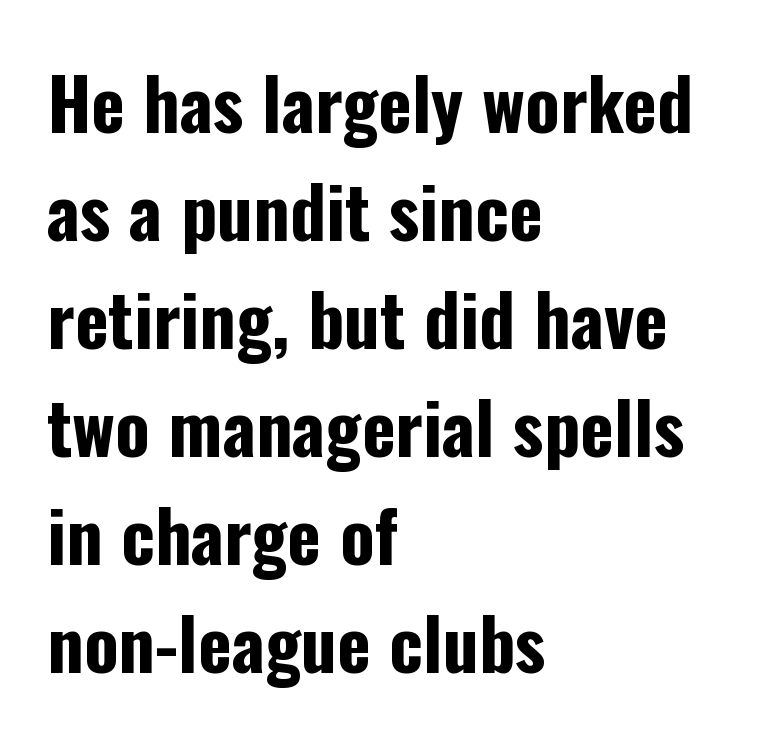
Nope, no serifs anywhere on these letters. Character widths vary here, with narrow letters taking less room than wide ones. The lettering stays uniformly vertical, giving the passage a roman look. Horizontal alignment here is leftward, the default for most running prose. This sample keeps an unexceptional amount of space between lines. Only glyphs here, with clear space below each row.
